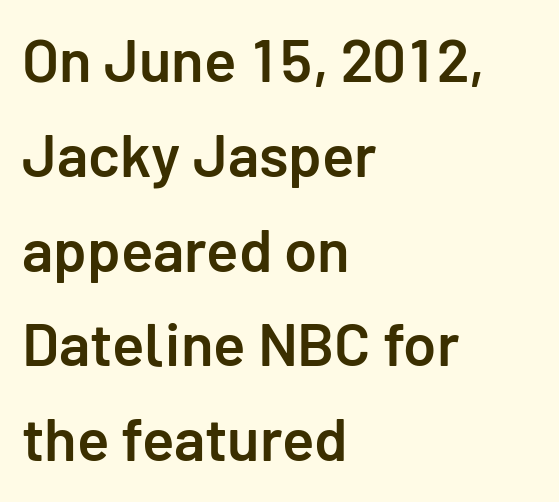
Q: Is the text bold? A: Semi-bold.
Q: Is the text italic (slanted)? A: No, it is upright.
Q: Is the typeface a serif or a sans-serif typeface? A: Sans-serif.
Q: Is the text underlined? A: No.
Q: How is the paragraph aligned? A: Left-aligned.
Q: Is the spacing between letters normal or unusually wide? A: Normal.
Q: Is the spacing between lines tight, normal or loose? A: Normal.
Q: Width (condensed, normal, or wide)? A: Normal.
Q: Stroke contrast? A: Low.
Q: x-height? A: Medium.
Q: Monospaced? A: No.
